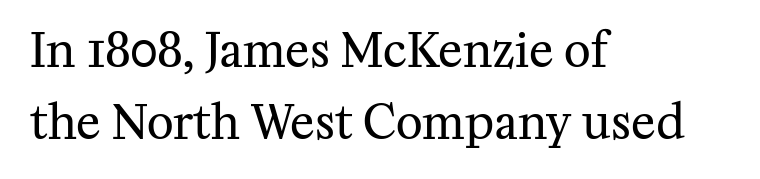
The image shows 46 px regular-weight serif type, upright; set left-aligned, normal line spacing (1.56x), normal letter spacing, not underlined; medium stroke contrast and a medium x-height.
